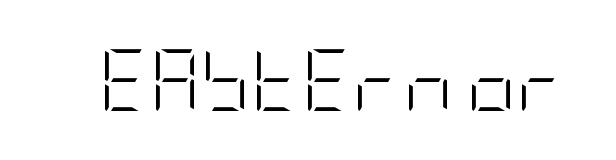
The image shows 62 px light, condensed sans-serif type, upright; set normal letter spacing, not underlined; low stroke contrast and a large x-height.
